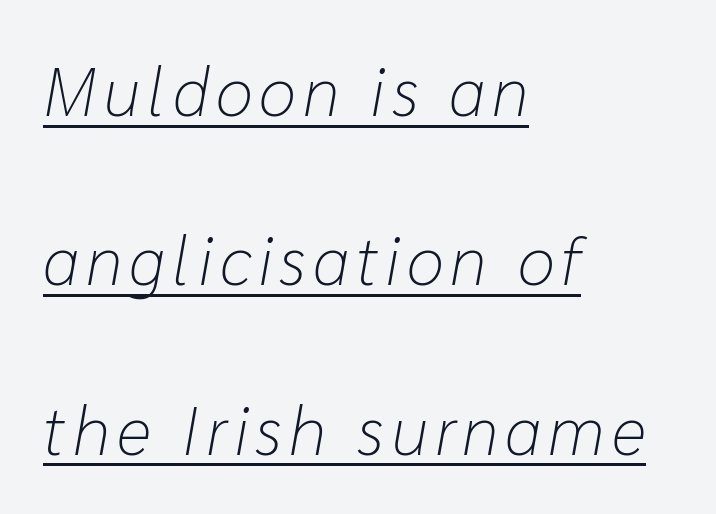
The face used here has a pronounced slope to its letters. A typesetter would call this proportional, since set widths differ per character. Typeset ragged right — the left edge is the straight one. This sample carries an underscore along the baseline area. The font is comparable to plain body text, perhaps lighter.
